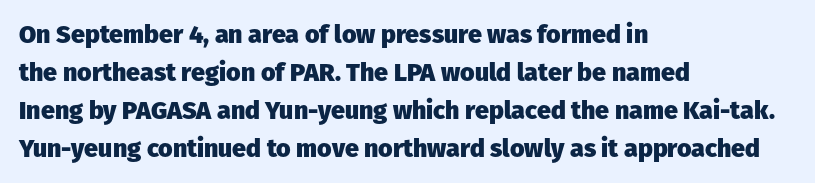
Q: Is the text bold? A: Yes.
Q: Is the text italic (slanted)? A: No, it is upright.
Q: Is the text underlined? A: No.
Q: How is the paragraph aligned? A: Left-aligned.
Q: Is the spacing between letters normal or unusually wide? A: Normal.
Q: Is the spacing between lines tight, normal or loose? A: Normal.
